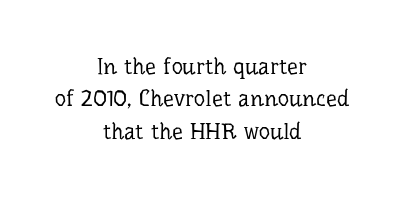
The image shows 22 px text type, upright; set centered, normal line spacing (1.47x), normal letter spacing, not underlined.
